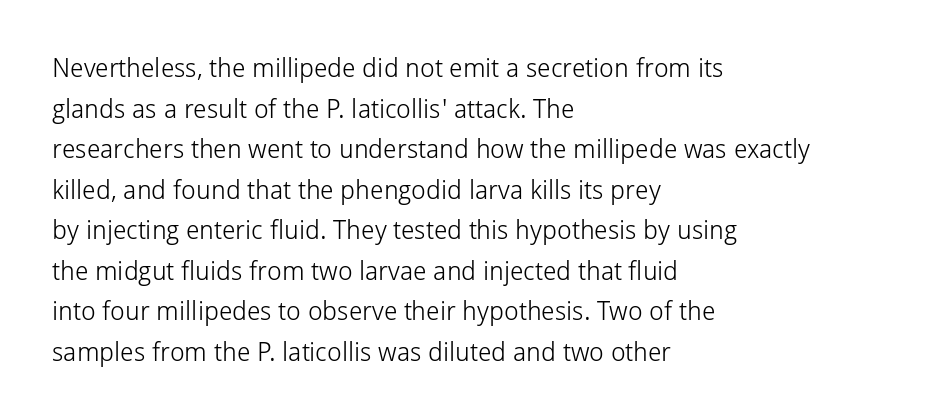
The zone under the glyphs is completely vacant. Letters have the restrained weight of plain body copy at most. Line beginnings align vertically; line endings do not. The gaps between neighbouring characters are ordinary and unremarkable.
